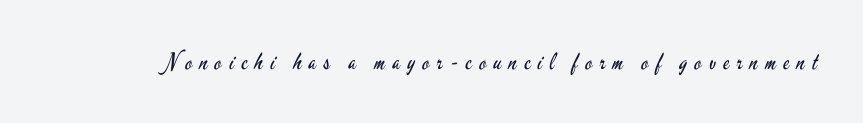
Q: Is the text bold? A: No.
Q: Is the text italic (slanted)? A: Yes.
Q: Is the text underlined? A: No.
Q: Is the spacing between letters normal or unusually wide? A: Unusually wide.
